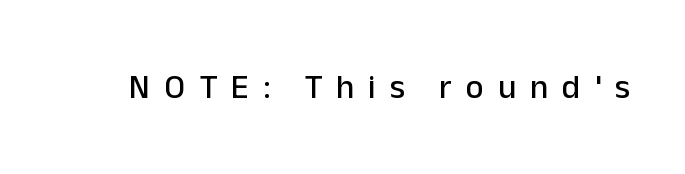
The image shows 34 px sans-serif type, upright; set unusually wide letter spacing (+0.41 em), not underlined; low stroke contrast and a medium x-height.
